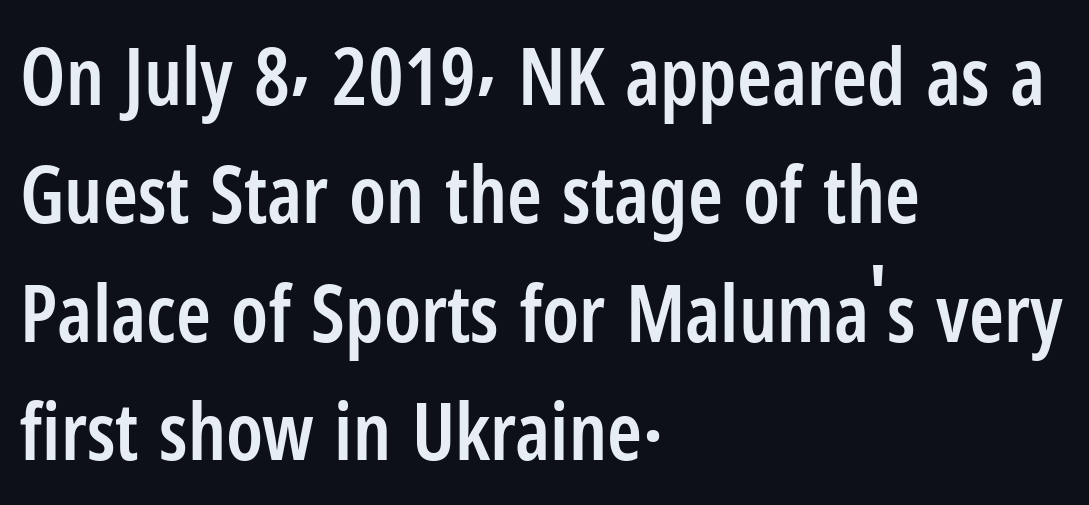
The image shows 79 px semibold, condensed sans-serif type, upright; set left-aligned, normal line spacing (1.5x), normal letter spacing, not underlined; low stroke contrast and a medium x-height.
